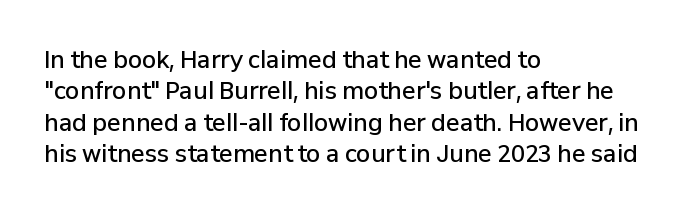
{"italic": "no", "bold": "semi", "underline": "no", "align": "left", "line_spacing": "normal", "line_spacing_ratio": 1.36, "letter_spacing": "normal", "letter_spacing_em": 0.0, "glyph_px": 23}
